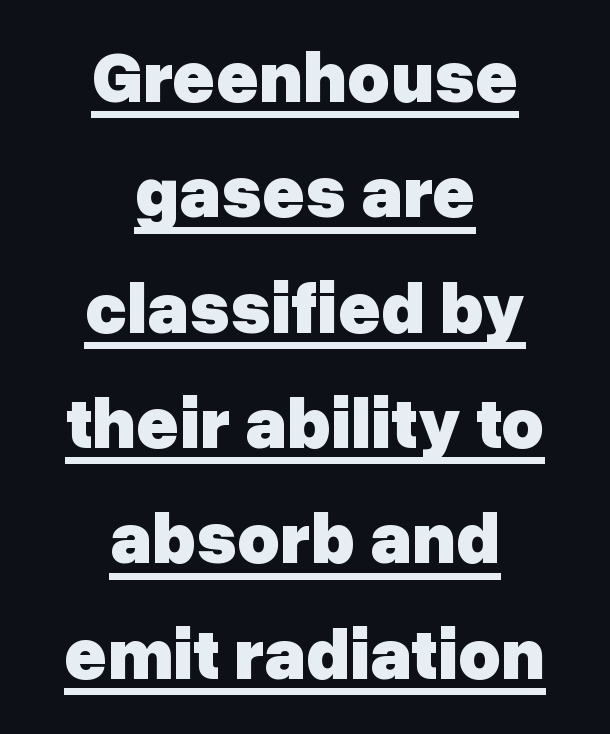
Q: Is the text bold? A: Yes.
Q: Is the text italic (slanted)? A: No, it is upright.
Q: Is the typeface a serif or a sans-serif typeface? A: Sans-serif.
Q: Is the text underlined? A: Yes.
Q: How is the paragraph aligned? A: Centered.
Q: Is the spacing between letters normal or unusually wide? A: Normal.
Q: Is the spacing between lines tight, normal or loose? A: Normal.
Q: Width (condensed, normal, or wide)? A: Normal.
Q: Stroke contrast? A: Low.
Q: x-height? A: Medium.
Q: Monospaced? A: No.
